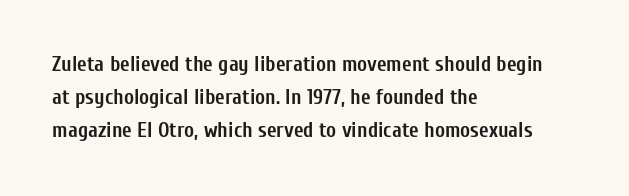
The image shows 21 px bold type, upright; set left-aligned, normal line spacing (1.58x), normal letter spacing, not underlined.
